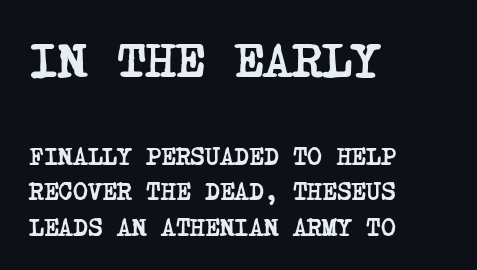
{"serif": "yes", "bold": "yes", "weight": "semibold", "width": "condensed", "stroke_contrast": "low", "x_height": "large", "underline": "no", "align": "left", "line_spacing": "normal", "line_spacing_ratio": 1.42, "letter_spacing": "normal", "letter_spacing_em": 0.0, "larger_block": "first", "size_ratio": 2.0, "glyph_px": 50}
